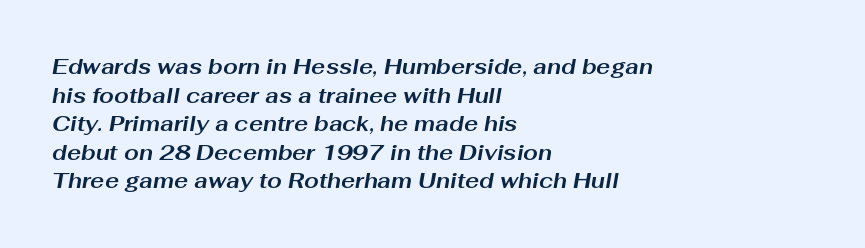
The image shows 21 px bold type, italic (leaning right); set left-aligned, normal line spacing (1.36x), normal letter spacing, not underlined.
